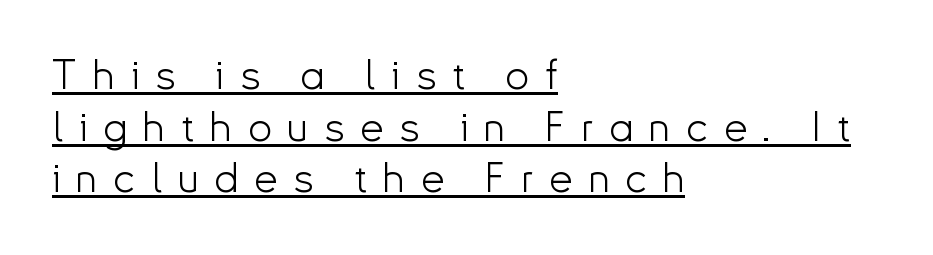
Q: Is the text bold? A: No.
Q: Is the text italic (slanted)? A: No, it is upright.
Q: Is the typeface a serif or a sans-serif typeface? A: Sans-serif.
Q: Is the text underlined? A: Yes.
Q: How is the paragraph aligned? A: Left-aligned.
Q: Is the spacing between letters normal or unusually wide? A: Unusually wide.
Q: Width (condensed, normal, or wide)? A: Normal.
Q: Stroke contrast? A: Low.
Q: x-height? A: Small.
Q: Monospaced? A: No.
